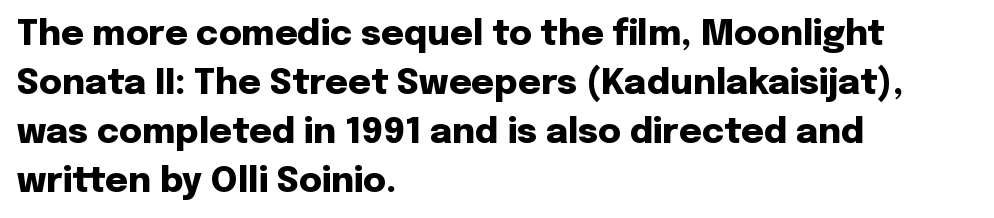
The image shows 35 px heavy sans-serif type, upright; set left-aligned, normal line spacing (1.4x), normal letter spacing, not underlined; low stroke contrast and a medium x-height.
